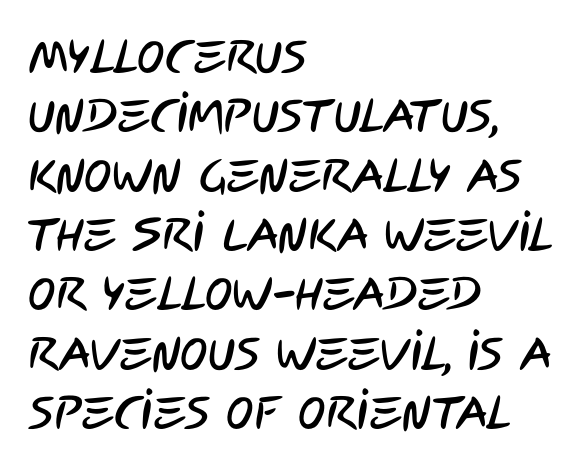
{"serif": "no", "width": "condensed", "stroke_contrast": "low", "x_height": "large", "monospaced": "no", "underline": "no", "align": "left", "line_spacing": "normal", "line_spacing_ratio": 1.29, "letter_spacing": "normal", "letter_spacing_em": 0.0, "glyph_px": 46}
